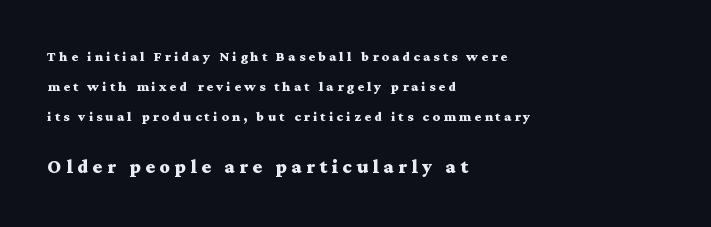
The image shows 20 px bold type, upright; set left-aligned, loose line spacing (2.15x), unusually wide letter spacing (+0.23 em), not underlined; the second (bottom) block is 1.43x larger.
